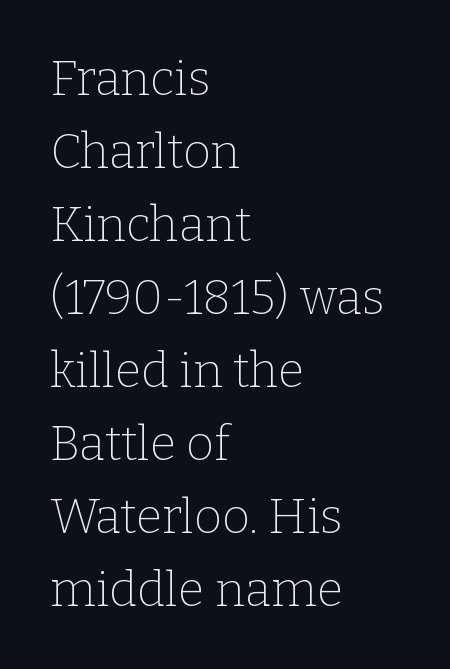
The image shows 48 px thin serif type, upright; set left-aligned, normal line spacing (1.52x), normal letter spacing, not underlined; low stroke contrast and a medium x-height.
